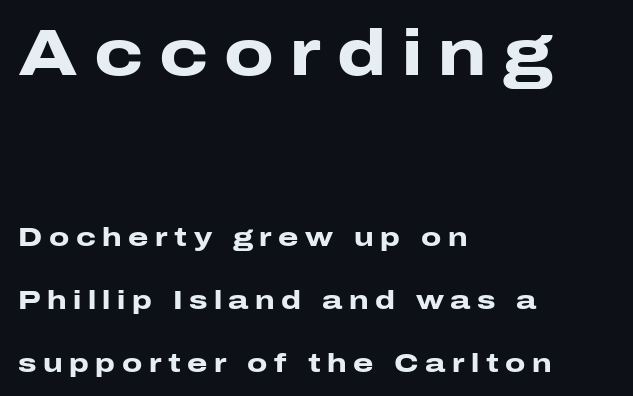
The image shows 64 px heavy, wide sans-serif type, upright; set left-aligned, loose line spacing (2.41x), unusually wide letter spacing (+0.25 em), not underlined; the first (top) block is 2.46x larger; low stroke contrast and a medium x-height.
